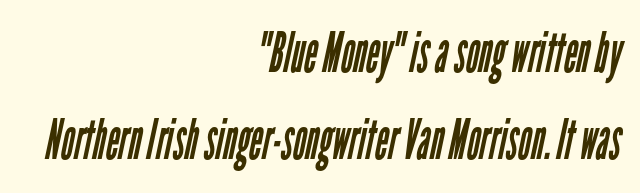
{"serif": "no", "bold": "no", "weight": "regular", "width": "condensed", "stroke_contrast": "low", "x_height": "medium", "monospaced": "no", "underline": "no", "align": "right", "line_spacing": "normal", "line_spacing_ratio": 1.55, "letter_spacing": "normal", "letter_spacing_em": 0.0, "glyph_px": 56}
